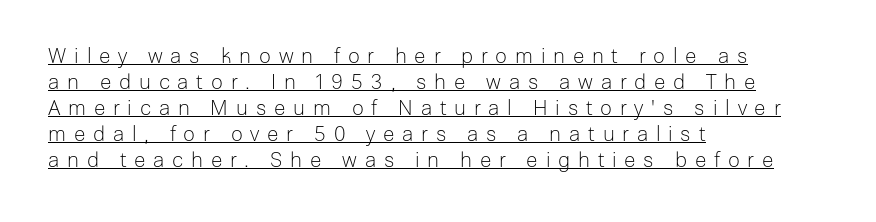
Characters follow at a spacing far wider than the type designer built in. A student would call this left alignment; a typographer would say flush left, rag right. The lettering is marked with a stroke running underneath it. Italic? Not at all — the glyphs are vertical.
